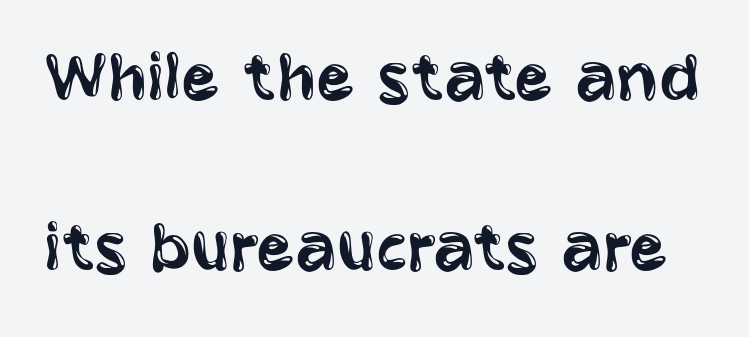
The specimen reads as upright at a glance. The zone under the glyphs is completely vacant. Here the designer chose a conventional face with non-uniform glyph widths. Line spacing here is loose. These lines are composed in type without serifs.
